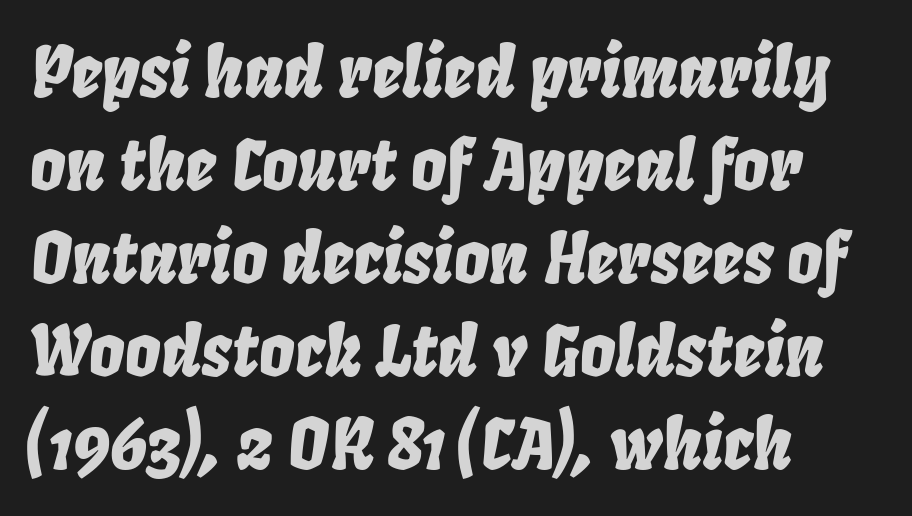
{"italic": "yes", "lean": "right", "slant_degrees": 8, "width": "condensed", "stroke_contrast": "low", "x_height": "large", "monospaced": "no", "underline": "no", "align": "left", "line_spacing": "normal", "line_spacing_ratio": 1.33, "letter_spacing": "normal", "letter_spacing_em": 0.0, "glyph_px": 70}
